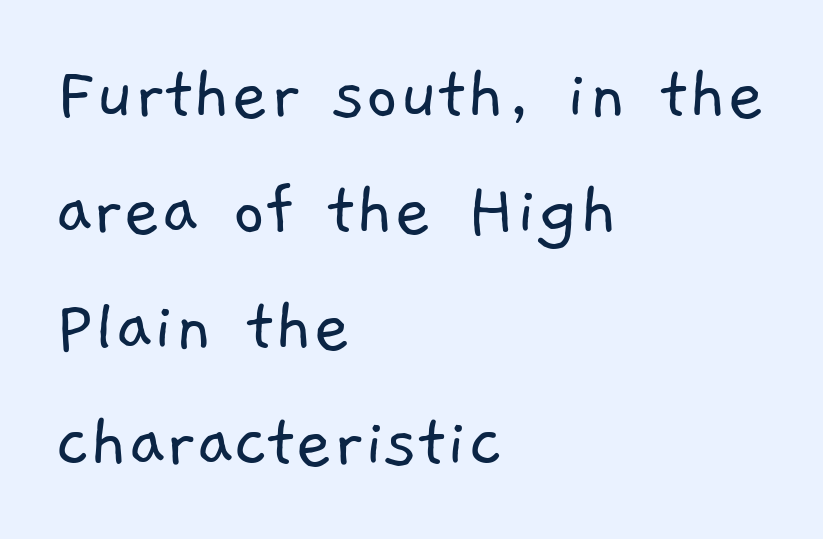
The image shows 80 px light sans-serif type; set left-aligned, normal line spacing (1.45x), normal letter spacing, not underlined; low stroke contrast and a medium x-height.
